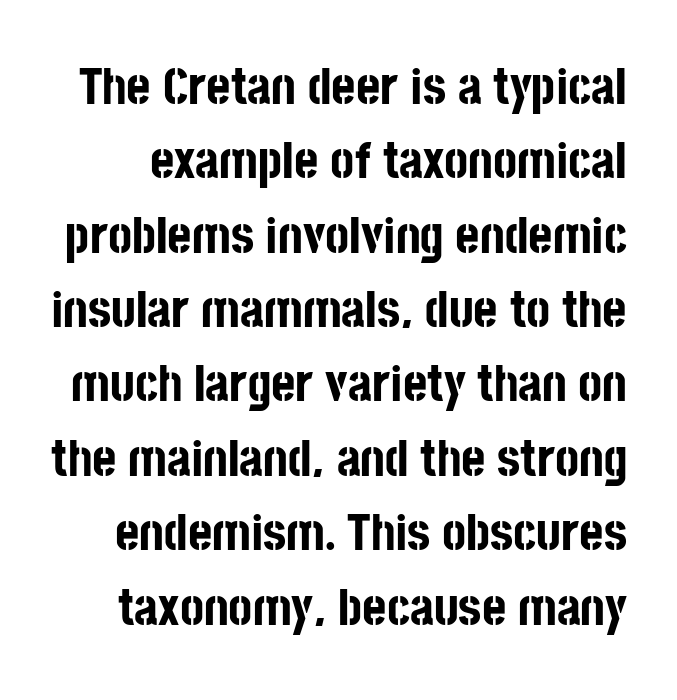
{"serif": "no", "italic": "no", "bold": "yes", "weight": "bold", "width": "condensed", "stroke_contrast": "low", "x_height": "large", "monospaced": "no", "underline": "no", "line_spacing": "normal", "line_spacing_ratio": 1.43, "letter_spacing": "normal", "letter_spacing_em": 0.0, "glyph_px": 52}
